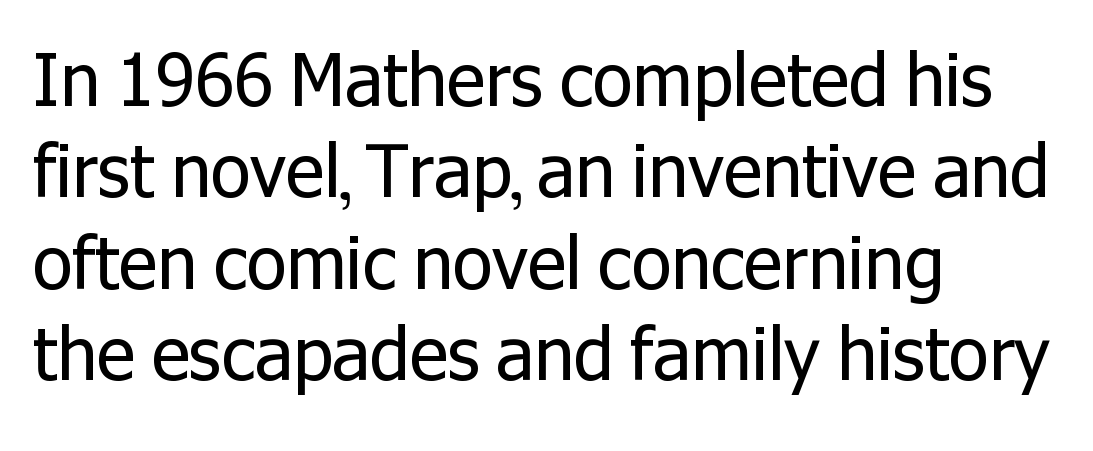
Q: Is the text bold? A: No.
Q: Is the text italic (slanted)? A: No, it is upright.
Q: Is the typeface a serif or a sans-serif typeface? A: Sans-serif.
Q: Is the text underlined? A: No.
Q: How is the paragraph aligned? A: Left-aligned.
Q: Is the spacing between letters normal or unusually wide? A: Normal.
Q: Is the spacing between lines tight, normal or loose? A: Normal.
Q: Width (condensed, normal, or wide)? A: Normal.
Q: Stroke contrast? A: Low.
Q: x-height? A: Medium.
Q: Monospaced? A: No.
